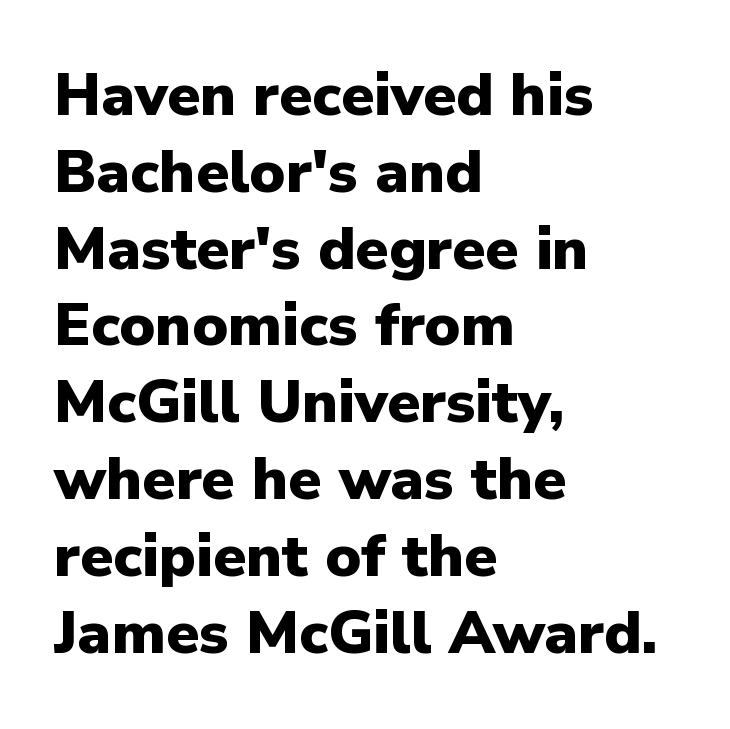
The image shows 60 px heavy sans-serif type, upright; set left-aligned, normal line spacing (1.28x), normal letter spacing, not underlined; low stroke contrast and a medium x-height.
